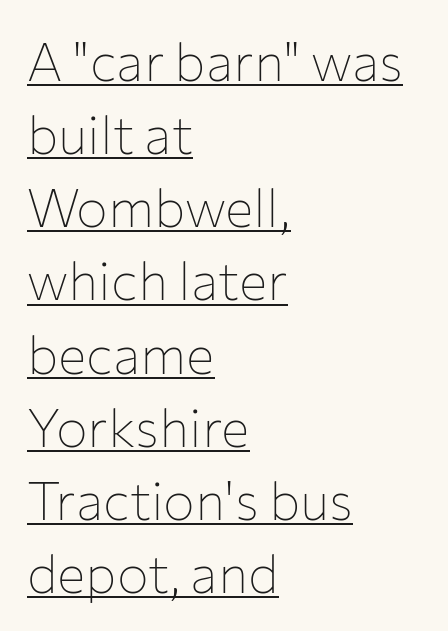
Summary of vertical rhythm: regular, with standard interline spacing. Quick note: not italic, upright. The words here are underlined. The passage shown is not bold in any degree. Spacing verdict: proportional, widths tailored to each character. How are the letters spaced? Ordinarily, with no added tracking.
